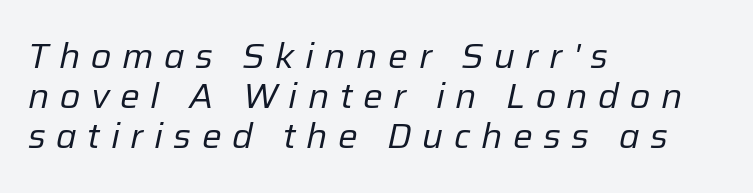
Q: Is the text bold? A: No.
Q: Is the text italic (slanted)? A: Yes, it leans right by about 12 degrees.
Q: Is the text underlined? A: No.
Q: How is the paragraph aligned? A: Left-aligned.
Q: Is the spacing between letters normal or unusually wide? A: Unusually wide.
Q: Is the spacing between lines tight, normal or loose? A: Tight.
Q: Width (condensed, normal, or wide)? A: Normal.
Q: Stroke contrast? A: Low.
Q: x-height? A: Medium.
Q: Monospaced? A: No.
